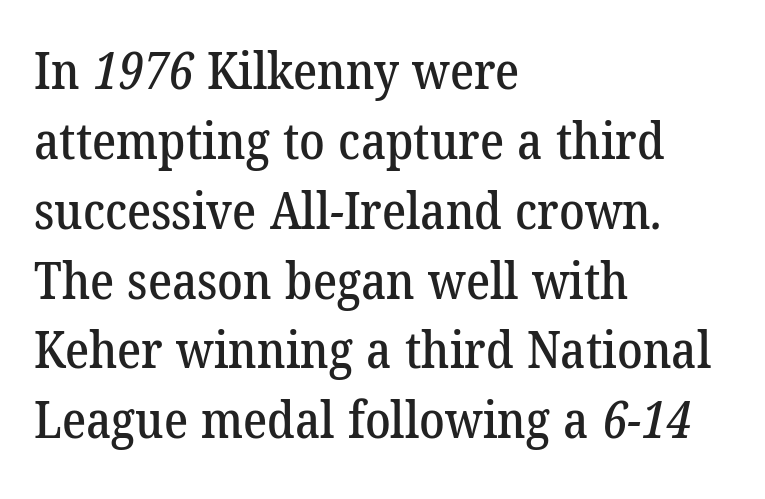
Q: Is the typeface a serif or a sans-serif typeface? A: Serif.
Q: Is the text underlined? A: No.
Q: How is the paragraph aligned? A: Left-aligned.
Q: Is the spacing between letters normal or unusually wide? A: Normal.
Q: Is the spacing between lines tight, normal or loose? A: Normal.
Q: Width (condensed, normal, or wide)? A: Normal.
Q: Stroke contrast? A: Low.
Q: x-height? A: Medium.
Q: Monospaced? A: No.
